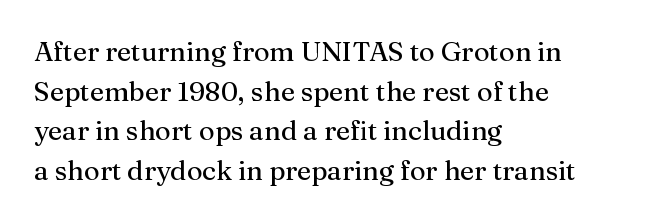
{"italic": "no", "underline": "no", "align": "left", "line_spacing": "normal", "line_spacing_ratio": 1.47, "letter_spacing": "normal", "letter_spacing_em": 0.0, "glyph_px": 27}
